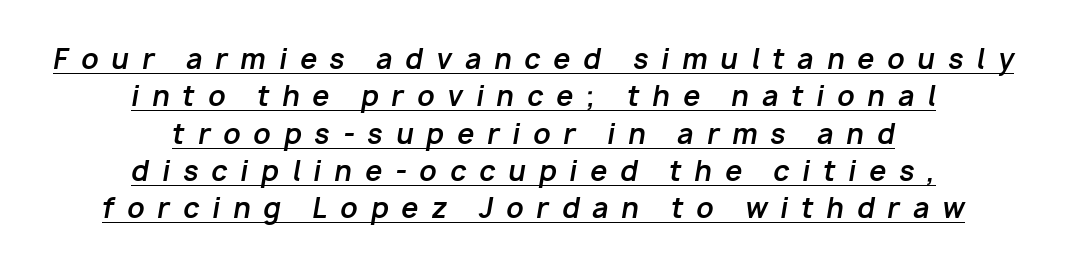
{"italic": "yes", "lean": "right", "slant_degrees": 10, "bold": "yes", "underline": "yes", "align": "center", "line_spacing": "normal", "line_spacing_ratio": 1.38, "letter_spacing": "wide", "letter_spacing_em": 0.48, "glyph_px": 27}
